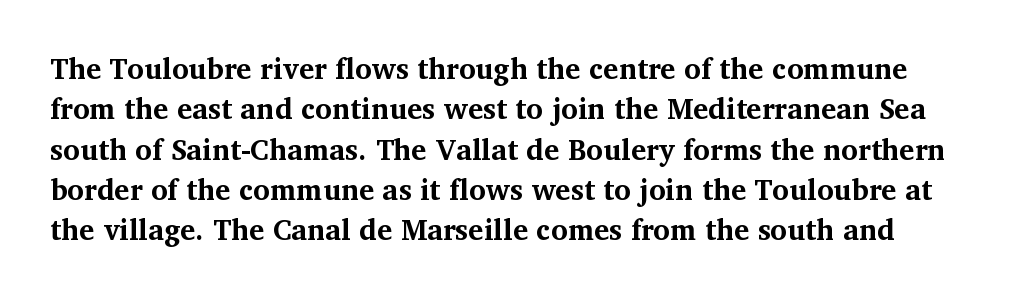
Q: Is the text bold? A: Yes.
Q: Is the text italic (slanted)? A: No, it is upright.
Q: Is the typeface a serif or a sans-serif typeface? A: Serif.
Q: Is the text underlined? A: No.
Q: Is the spacing between letters normal or unusually wide? A: Normal.
Q: Is the spacing between lines tight, normal or loose? A: Normal.
Q: Width (condensed, normal, or wide)? A: Normal.
Q: Stroke contrast? A: Medium.
Q: x-height? A: Medium.
Q: Monospaced? A: No.
